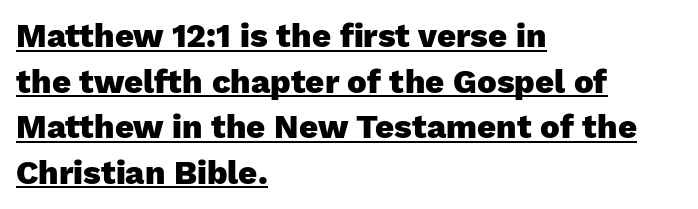
The face used here has the dense, thick strokes of a bold. This rendering employs a face without finishing strokes, i.e., a sans-serif. What decoration does the sample have? An underline. This sample keeps an unexceptional amount of space between lines. Every stem runs plumb, perpendicular to the baseline. The rendering keeps characters at their native spacing.
